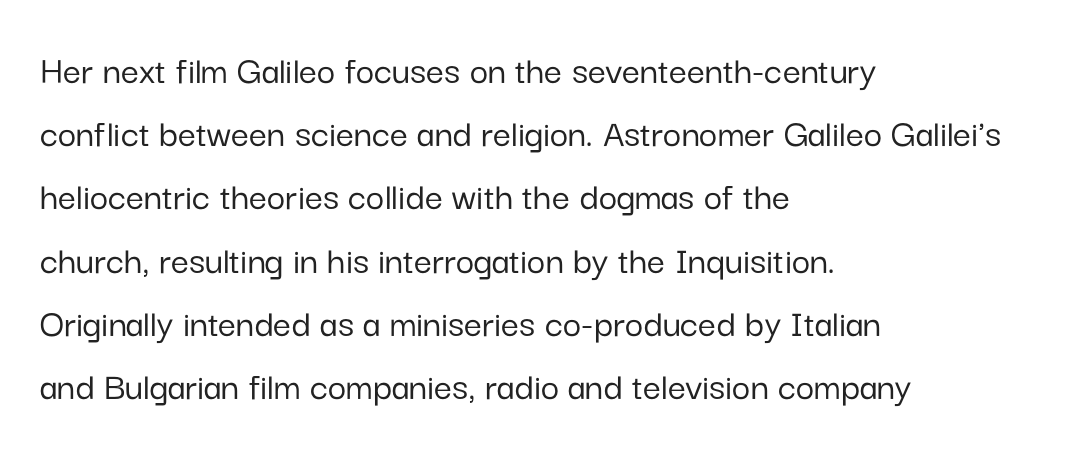
Vertically, the passage feels balanced, rows spaced as you'd expect. Ordinary non-slanted type is in use. Nobody drew a line under any word here. The rendering keeps characters at their native spacing. Line beginnings align vertically; line endings do not.
